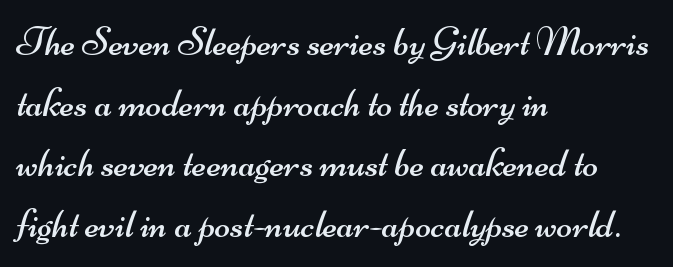
Q: Is the text bold? A: No.
Q: Is the typeface a serif or a sans-serif typeface? A: Sans-serif.
Q: Is the text underlined? A: No.
Q: How is the paragraph aligned? A: Left-aligned.
Q: Is the spacing between letters normal or unusually wide? A: Normal.
Q: Is the spacing between lines tight, normal or loose? A: Normal.
Q: Width (condensed, normal, or wide)? A: Wide.
Q: Stroke contrast? A: Medium.
Q: x-height? A: Small.
Q: Monospaced? A: No.
